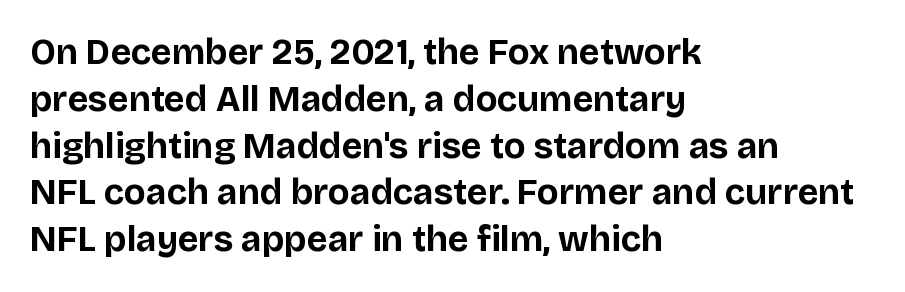
The rendering anchors every line to the left-hand side. How would I describe the line gaps? Plain and ordinary. The passage shown is typed in a proportional face where columns would drift. Each glyph is drawn with heavy, bold strokes. Designer's note — italics off, roman on.
